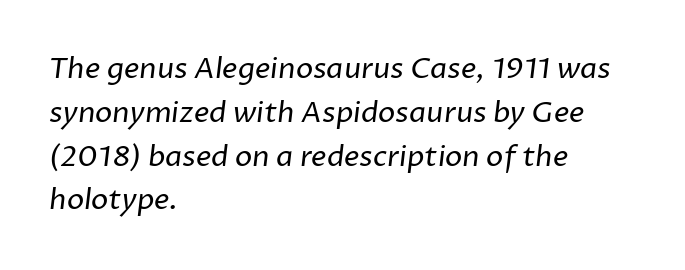
The image shows 29 px regular-weight sans-serif type; set left-aligned, normal line spacing (1.51x), normal letter spacing, not underlined; low stroke contrast and a medium x-height.
